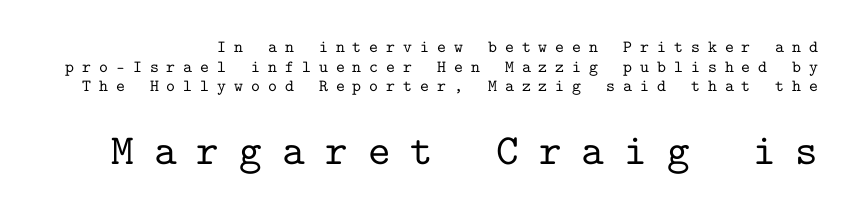
{"serif": "yes", "italic": "no", "width": "normal", "stroke_contrast": "low", "x_height": "medium", "monospaced": "yes", "underline": "no", "line_spacing": "tight", "line_spacing_ratio": 1.15, "letter_spacing": "wide", "letter_spacing_em": 0.47, "larger_block": "second", "size_ratio": 2.53, "glyph_px": 43}
